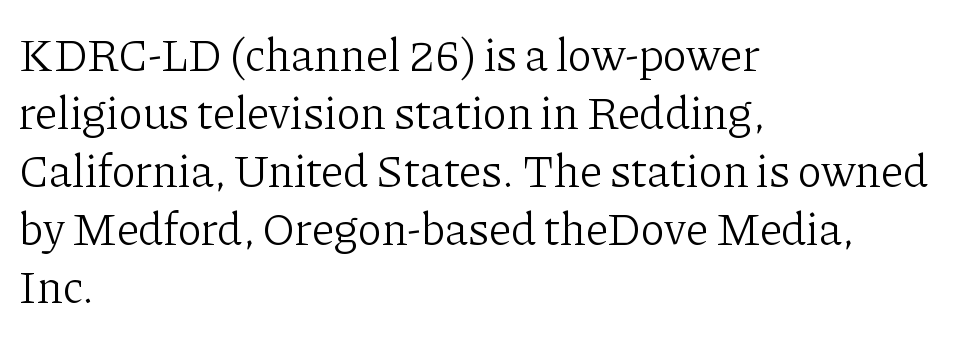
Q: Is the text bold? A: No.
Q: Is the text italic (slanted)? A: No, it is upright.
Q: Is the typeface a serif or a sans-serif typeface? A: Serif.
Q: Is the text underlined? A: No.
Q: How is the paragraph aligned? A: Left-aligned.
Q: Is the spacing between letters normal or unusually wide? A: Normal.
Q: Is the spacing between lines tight, normal or loose? A: Normal.
Q: Width (condensed, normal, or wide)? A: Normal.
Q: Stroke contrast? A: Low.
Q: x-height? A: Medium.
Q: Monospaced? A: No.
